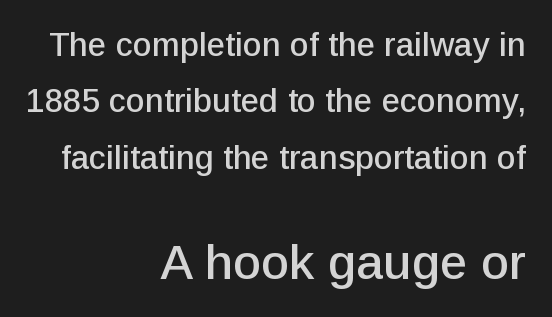
Q: Is the text italic (slanted)? A: No, it is upright.
Q: Is the typeface a serif or a sans-serif typeface? A: Sans-serif.
Q: Is the text underlined? A: No.
Q: How is the paragraph aligned? A: Right-aligned.
Q: Is the spacing between letters normal or unusually wide? A: Normal.
Q: Which block of text is set in a larger size, the first (top) or the second (bottom)? A: The second (bottom) one.
Q: Width (condensed, normal, or wide)? A: Normal.
Q: Stroke contrast? A: Low.
Q: x-height? A: Medium.
Q: Monospaced? A: No.
